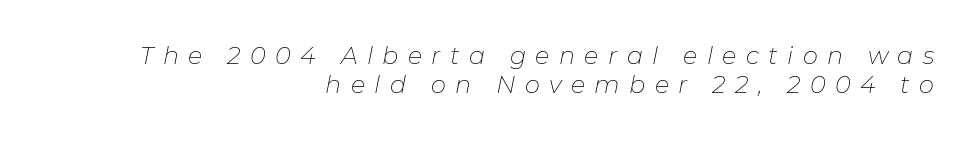
The image shows 24 px text type, italic (leaning right); set right-aligned, line spacing 1.22x, unusually wide letter spacing (+0.39 em), not underlined.
